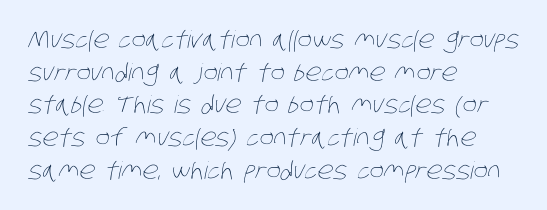
Q: Is the text bold? A: No.
Q: Is the text underlined? A: No.
Q: How is the paragraph aligned? A: Left-aligned.
Q: Is the spacing between letters normal or unusually wide? A: Normal.
Q: Is the spacing between lines tight, normal or loose? A: Normal.
